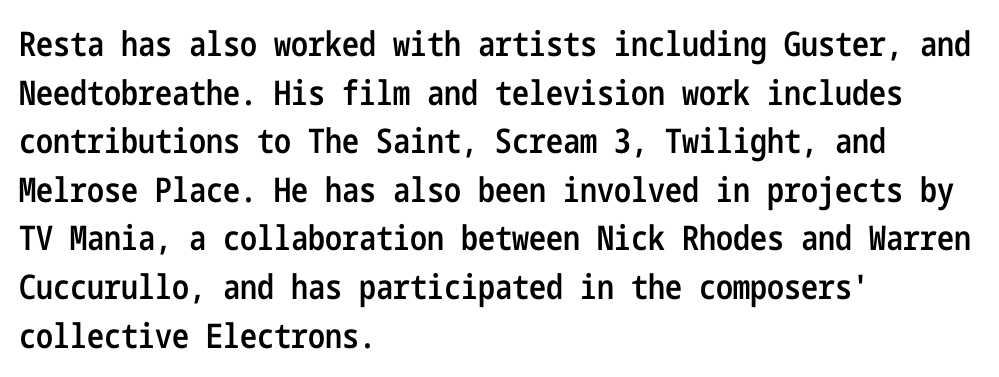
The image shows 34 px semibold, condensed sans-serif type, upright; set left-aligned, normal line spacing (1.43x), normal letter spacing, not underlined; low stroke contrast and a medium x-height.
